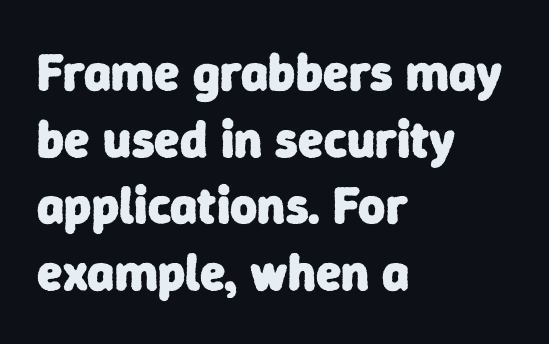
Is this a fixed-width face? No — the glyphs have proportional, varying widths. Note: no serifs on the glyphs. A full-strength bold gives these letters their thick strokes. The letters sit at their default tracking, neither squeezed nor spread. Beneath every word, the page is bare.
